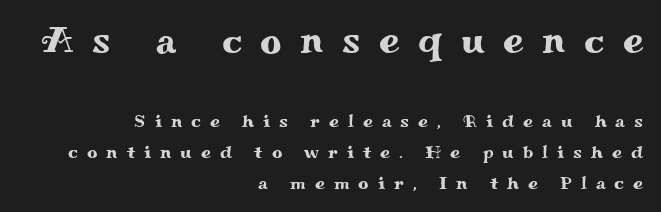
Between one letter and the next there's a generous, obvious gap. Horizontal bands of white between lines are of average thickness. Examine the stroke ends and you'll spot serifs. Reading down the block, your eye finds every line finishing at a fixed right position. Each letter keeps its own natural width here, so spacing adapts to shape. In terms of posture, this sample is upright.
